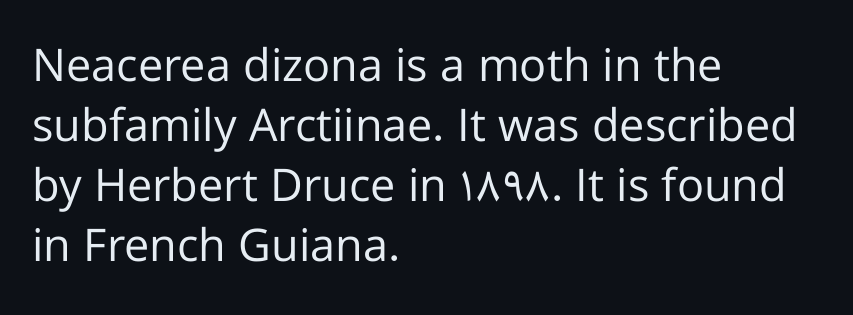
Q: Is the text bold? A: No.
Q: Is the text italic (slanted)? A: No, it is upright.
Q: Is the typeface a serif or a sans-serif typeface? A: Sans-serif.
Q: Is the text underlined? A: No.
Q: How is the paragraph aligned? A: Left-aligned.
Q: Is the spacing between letters normal or unusually wide? A: Normal.
Q: Is the spacing between lines tight, normal or loose? A: Normal.
Q: Width (condensed, normal, or wide)? A: Normal.
Q: Stroke contrast? A: Low.
Q: x-height? A: Medium.
Q: Monospaced? A: No.
